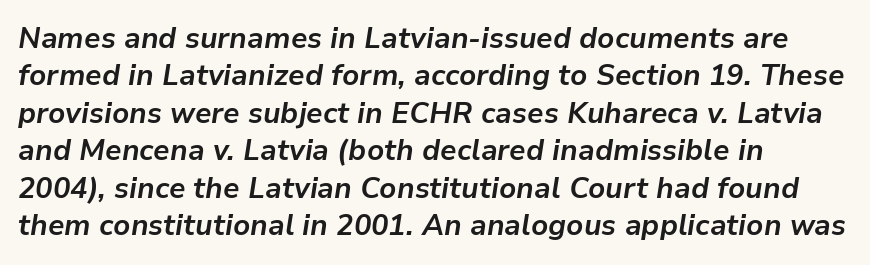
{"italic": "yes", "lean": "right", "slant_degrees": 9, "bold": "yes", "weight": "bold", "width": "normal", "stroke_contrast": "low", "x_height": "medium", "monospaced": "no", "underline": "no", "align": "left", "line_spacing": "normal", "line_spacing_ratio": 1.29, "letter_spacing": "normal", "letter_spacing_em": 0.0, "glyph_px": 29}
